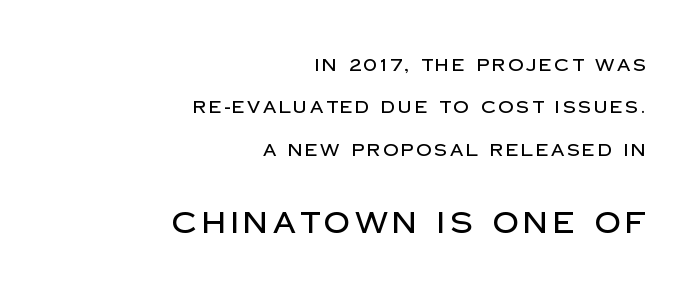
Q: Is the text italic (slanted)? A: No, it is upright.
Q: Is the typeface a serif or a sans-serif typeface? A: Sans-serif.
Q: Is the text underlined? A: No.
Q: How is the paragraph aligned? A: Right-aligned.
Q: Is the spacing between lines tight, normal or loose? A: Loose.
Q: Which block of text is set in a larger size, the first (top) or the second (bottom)? A: The second (bottom) one.
Q: Width (condensed, normal, or wide)? A: Normal.
Q: Stroke contrast? A: Low.
Q: x-height? A: Large.
Q: Monospaced? A: No.
